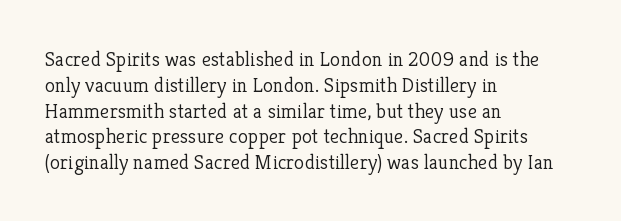
Q: Is the text bold? A: No.
Q: Is the text italic (slanted)? A: No, it is upright.
Q: Is the text underlined? A: No.
Q: How is the paragraph aligned? A: Left-aligned.
Q: Is the spacing between letters normal or unusually wide? A: Normal.
